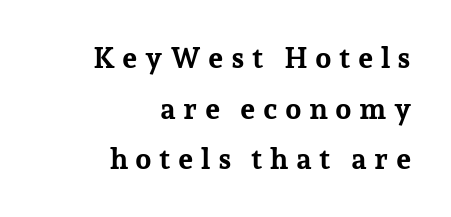
{"serif": "yes", "italic": "no", "bold": "yes", "weight": "bold", "width": "normal", "stroke_contrast": "low", "x_height": "medium", "monospaced": "no", "underline": "no", "align": "right", "line_spacing_ratio": 1.75, "letter_spacing": "wide", "letter_spacing_em": 0.25, "glyph_px": 29}
